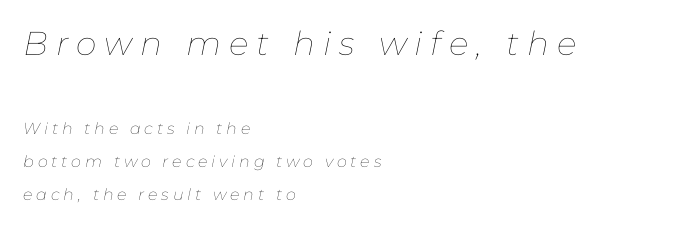
{"italic": "yes", "lean": "right", "slant_degrees": 11, "bold": "no", "weight": "thin", "width": "normal", "stroke_contrast": "low", "x_height": "medium", "monospaced": "no", "underline": "no", "align": "left", "line_spacing": "loose", "line_spacing_ratio": 2.07, "letter_spacing": "wide", "letter_spacing_em": 0.24, "larger_block": "first", "size_ratio": 2.06, "glyph_px": 33}
